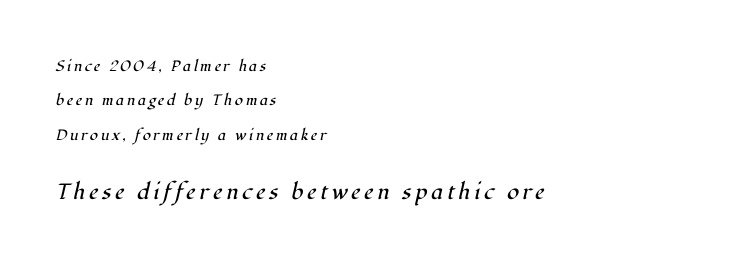
Q: Is the text bold? A: No.
Q: Is the text italic (slanted)? A: Yes, it leans right by about 12 degrees.
Q: Is the text underlined? A: No.
Q: How is the paragraph aligned? A: Left-aligned.
Q: Is the spacing between lines tight, normal or loose? A: Loose.
Q: Which block of text is set in a larger size, the first (top) or the second (bottom)? A: The second (bottom) one.
